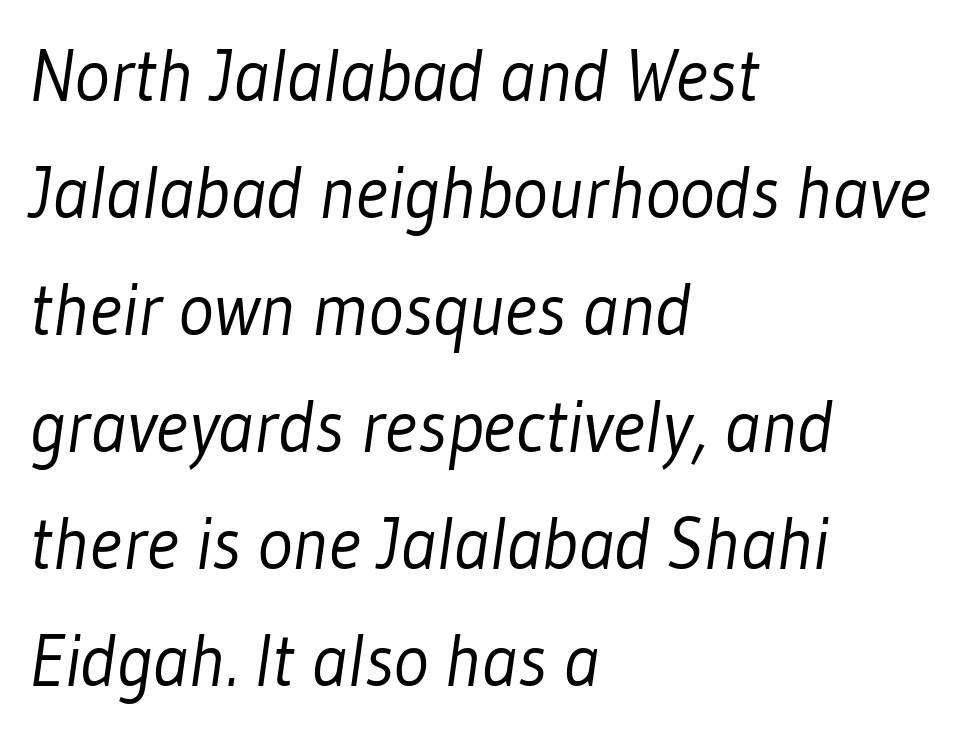
{"serif": "no", "bold": "no", "weight": "light", "width": "condensed", "stroke_contrast": "low", "x_height": "medium", "monospaced": "no", "underline": "no", "align": "left", "line_spacing": "normal", "line_spacing_ratio": 1.58, "letter_spacing": "normal", "letter_spacing_em": 0.0, "glyph_px": 74}
